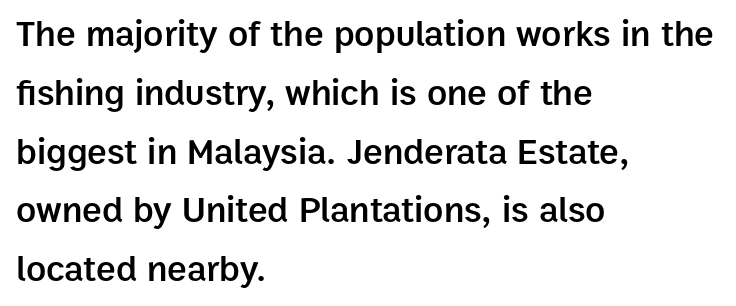
Q: Is the text bold? A: Semi-bold.
Q: Is the text italic (slanted)? A: No, it is upright.
Q: Is the typeface a serif or a sans-serif typeface? A: Sans-serif.
Q: Is the text underlined? A: No.
Q: How is the paragraph aligned? A: Left-aligned.
Q: Is the spacing between letters normal or unusually wide? A: Normal.
Q: Is the spacing between lines tight, normal or loose? A: Normal.
Q: Width (condensed, normal, or wide)? A: Normal.
Q: Stroke contrast? A: Low.
Q: x-height? A: Medium.
Q: Monospaced? A: No.
